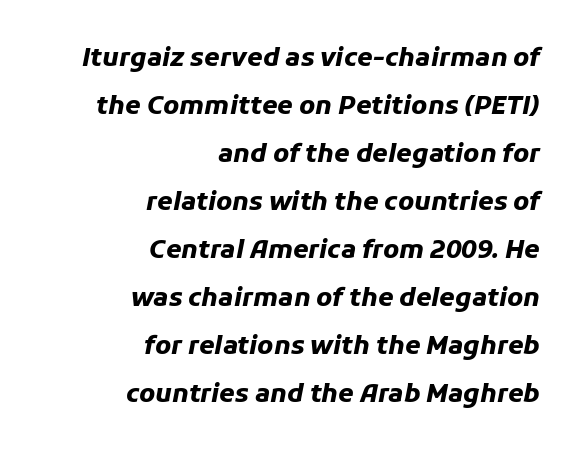
It's the slanting kind of type. The rendering anchors every line to the right-hand side. The line texture is even and compact thanks to regular tracking. This sample trades compactness for vertical openness between lines.
